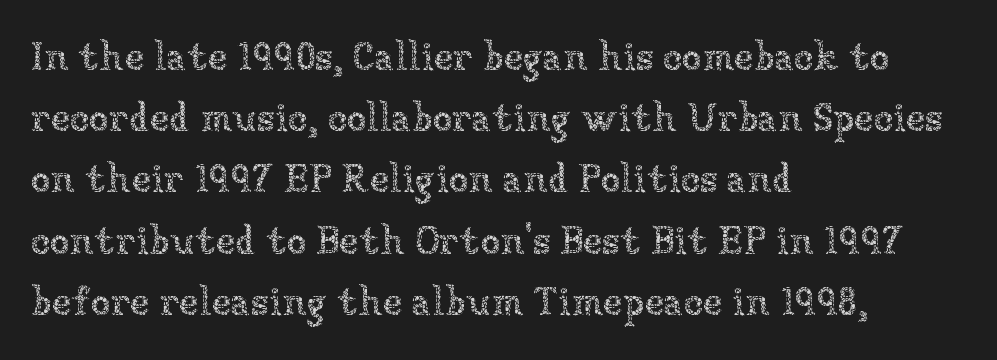
The face used here is rendered with its standard letterfit. The rendering uses a moderate line-height, typical for paragraphs. Varying glyph widths throughout — classic text-font behaviour. These lines are set flush left with a ragged right edge.
